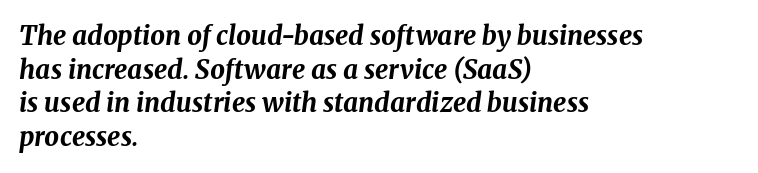
Leading matches the norm, producing a regular column. Is the type slanted? Yes — the strokes lean at a clear angle. Caption: bold face, heavy strokes. The face used here is rendered with its standard letterfit.
